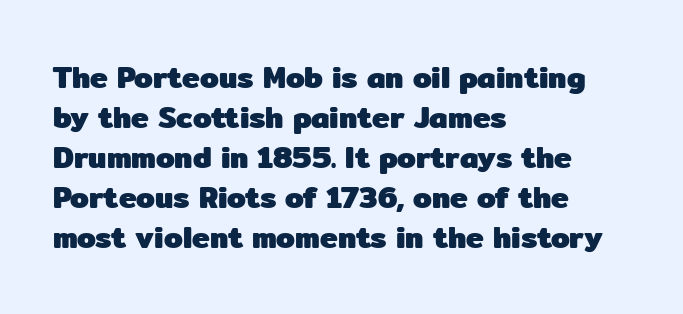
This rendering leaves character spacing at its baseline value. Plenty of ink on the page — the face is bold. The type family on display is of the sans-serif kind. All the whitespace from short lines collects on the right.
